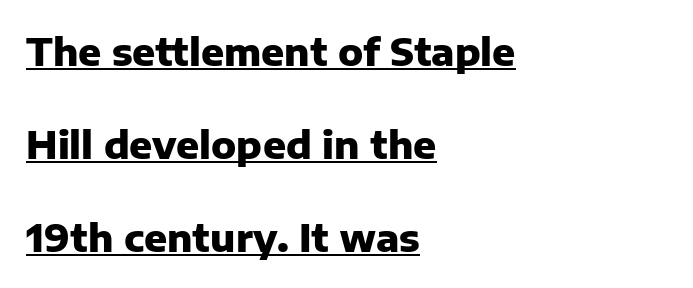
Q: Is the text bold? A: Yes.
Q: Is the text italic (slanted)? A: No, it is upright.
Q: Is the typeface a serif or a sans-serif typeface? A: Sans-serif.
Q: Is the text underlined? A: Yes.
Q: How is the paragraph aligned? A: Left-aligned.
Q: Is the spacing between letters normal or unusually wide? A: Normal.
Q: Is the spacing between lines tight, normal or loose? A: Loose.
Q: Width (condensed, normal, or wide)? A: Normal.
Q: Stroke contrast? A: Low.
Q: x-height? A: Medium.
Q: Monospaced? A: No.
